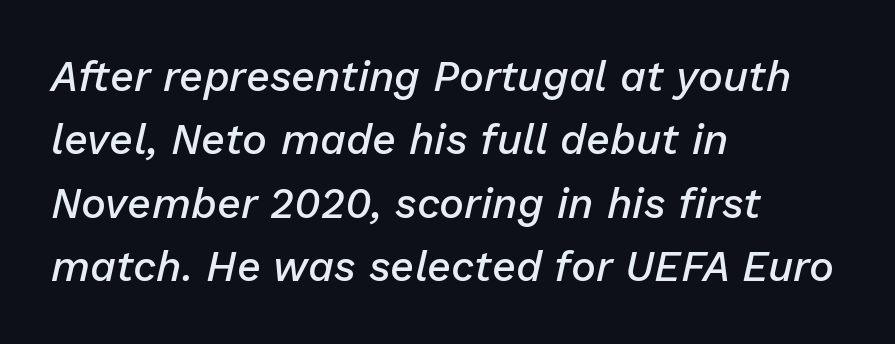
The glyphs look as if they've been sheared to an angle. Do the characters align in a grid? No, the font is proportional. Check the space under the baseline: it is left empty. The passage shown is semibold, sitting just below true bold.
